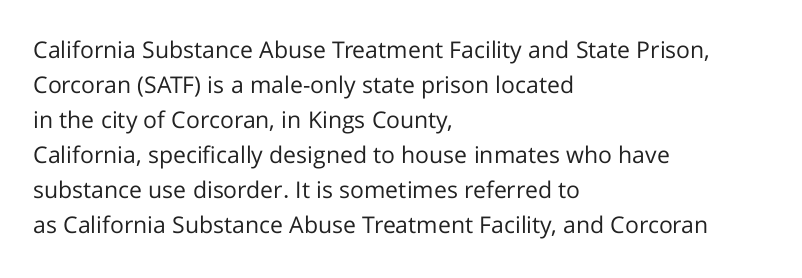
Q: Is the text bold? A: No.
Q: Is the text italic (slanted)? A: No, it is upright.
Q: Is the text underlined? A: No.
Q: How is the paragraph aligned? A: Left-aligned.
Q: Is the spacing between letters normal or unusually wide? A: Normal.
Q: Is the spacing between lines tight, normal or loose? A: Normal.
